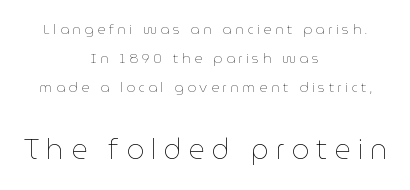
{"italic": "no", "bold": "no", "weight": "thin", "width": "normal", "stroke_contrast": "low", "x_height": "medium", "monospaced": "no", "underline": "no", "align": "center", "line_spacing": "loose", "line_spacing_ratio": 2.07, "letter_spacing": "wide", "letter_spacing_em": 0.25, "larger_block": "second", "size_ratio": 2.0, "glyph_px": 28}
